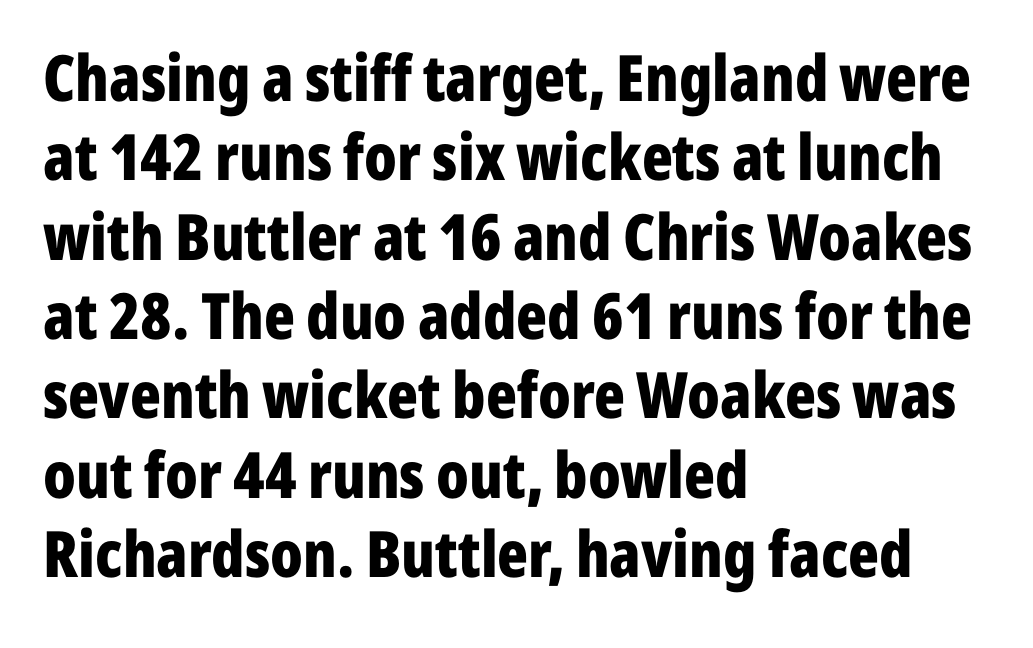
The image shows 64 px bold, condensed sans-serif type, upright; set left-aligned, line spacing 1.24x, normal letter spacing, not underlined; low stroke contrast and a medium x-height.
